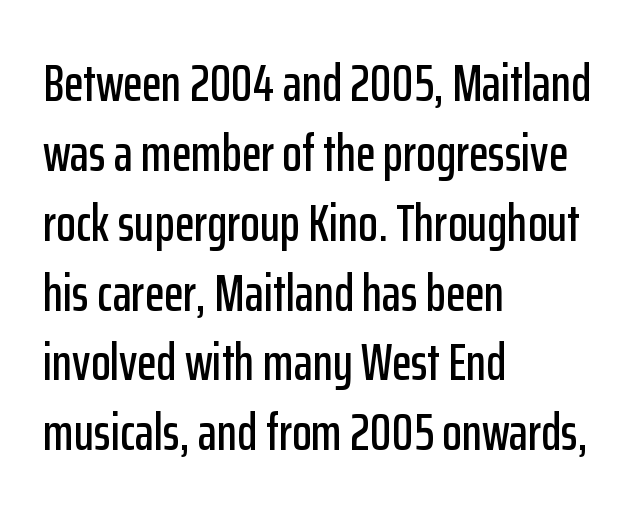
{"serif": "no", "italic": "no", "width": "condensed", "stroke_contrast": "low", "x_height": "medium", "monospaced": "no", "underline": "no", "align": "left", "line_spacing": "normal", "line_spacing_ratio": 1.37, "letter_spacing": "normal", "letter_spacing_em": 0.0, "glyph_px": 51}
